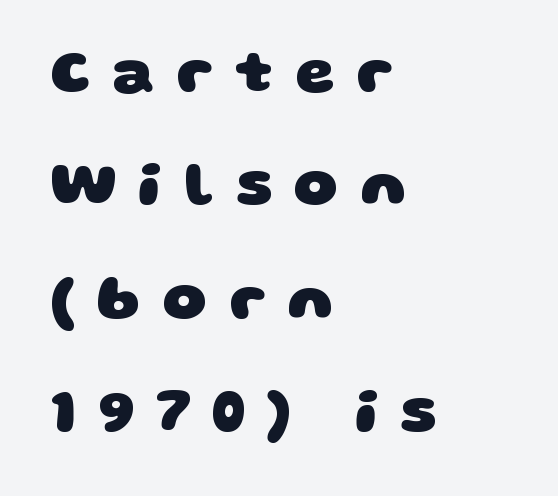
The image shows 62 px heavy, wide sans-serif type; set left-aligned, line spacing 1.83x, unusually wide letter spacing (+0.35 em), not underlined; low stroke contrast and a large x-height.
